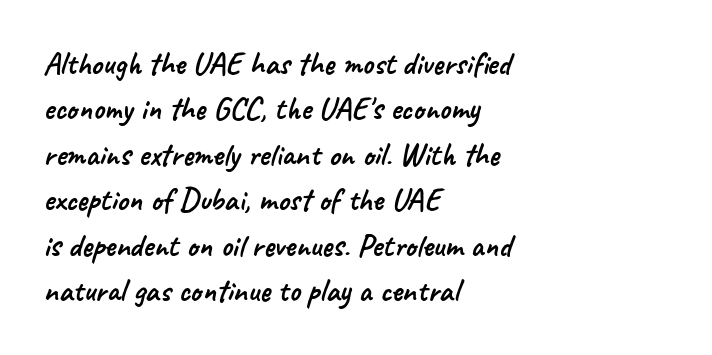
The strip under each line holds only bare page. A student would call this left alignment; a typographer would say flush left, rag right. Successive baselines arrive at the customary interval. Varying glyph widths throughout — classic text-font behaviour.
